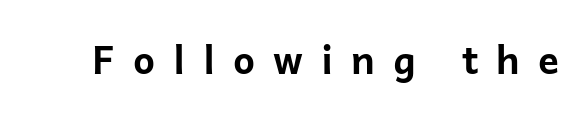
{"serif": "no", "italic": "no", "bold": "yes", "weight": "bold", "width": "normal", "stroke_contrast": "low", "x_height": "medium", "monospaced": "no", "underline": "no", "letter_spacing": "wide", "letter_spacing_em": 0.46, "glyph_px": 39}
